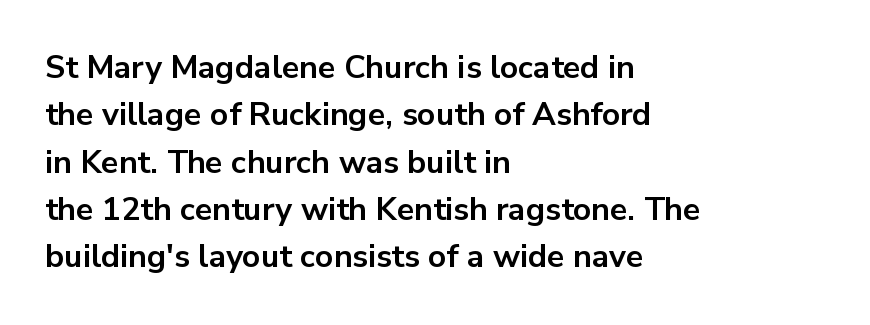
The image shows 32 px bold sans-serif type, upright; set left-aligned, normal line spacing (1.48x), normal letter spacing, not underlined; low stroke contrast and a medium x-height.
